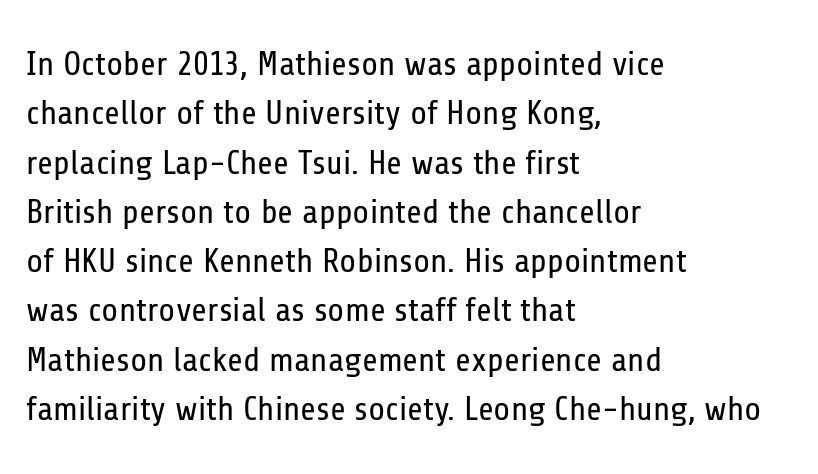
{"serif": "no", "italic": "no", "bold": "no", "weight": "regular", "width": "condensed", "stroke_contrast": "low", "x_height": "medium", "monospaced": "no", "underline": "no", "align": "left", "line_spacing": "normal", "line_spacing_ratio": 1.45, "letter_spacing": "normal", "letter_spacing_em": 0.0, "glyph_px": 34}
